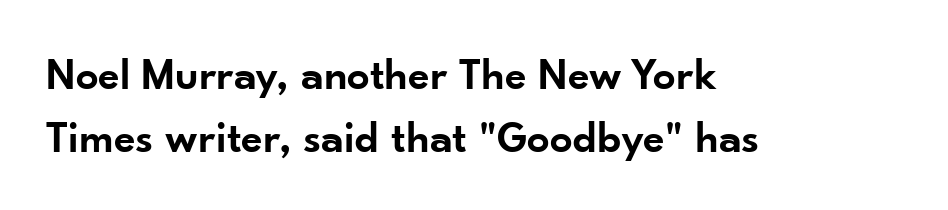
Q: Is the text bold? A: Semi-bold.
Q: Is the text italic (slanted)? A: No, it is upright.
Q: Is the typeface a serif or a sans-serif typeface? A: Sans-serif.
Q: Is the text underlined? A: No.
Q: How is the paragraph aligned? A: Left-aligned.
Q: Is the spacing between letters normal or unusually wide? A: Normal.
Q: Is the spacing between lines tight, normal or loose? A: Normal.
Q: Width (condensed, normal, or wide)? A: Normal.
Q: Stroke contrast? A: Low.
Q: x-height? A: Small.
Q: Monospaced? A: No.
